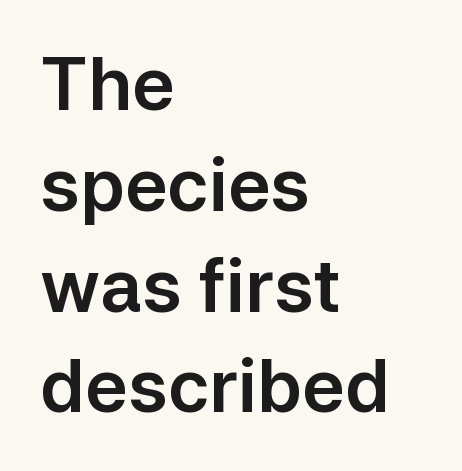
The baseline area is clear. Notice how descenders clear the ascenders below comfortably — that's standard leading. Rendered with straight, roman letterforms. These lines keep a tight, regular rhythm from letter to letter. The text was rendered using a sans face with plain stroke endings. Casual observation: everything's shoved over to the left.
